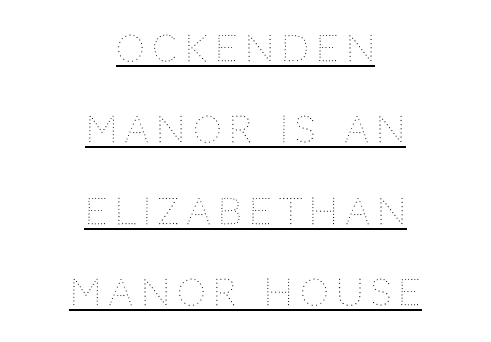
{"italic": "no", "bold": "no", "weight": "thin", "width": "normal", "stroke_contrast": "medium", "x_height": "large", "monospaced": "no", "underline": "yes", "align": "center", "line_spacing": "loose", "line_spacing_ratio": 2.26, "letter_spacing": "wide", "letter_spacing_em": 0.2, "glyph_px": 36}
